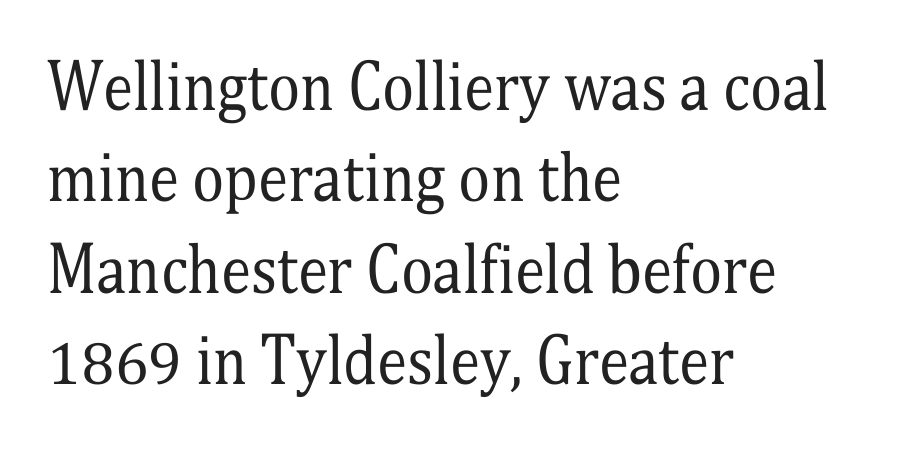
Left-aligned paragraph, ragged on the right. Regular leading. This rendering leaves character spacing at its baseline value. Check where the strokes stop: tiny serifs finish them off. Ink coverage per letter is moderate at most. The rendering uses natural spacing where letterforms have individual widths.
